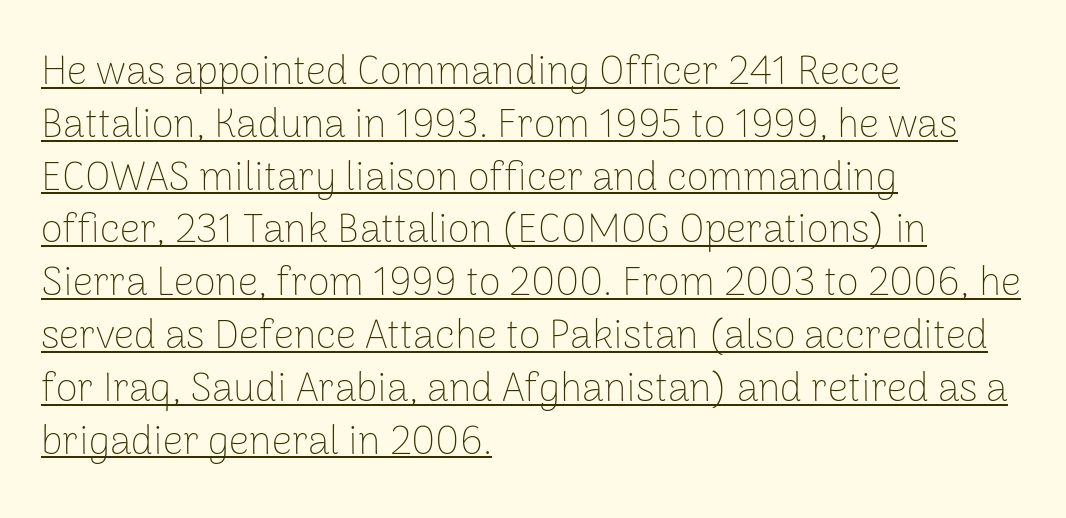
The image shows 40 px thin sans-serif type, upright; set left-aligned, normal line spacing (1.32x), normal letter spacing, underlined; low stroke contrast and a medium x-height.
